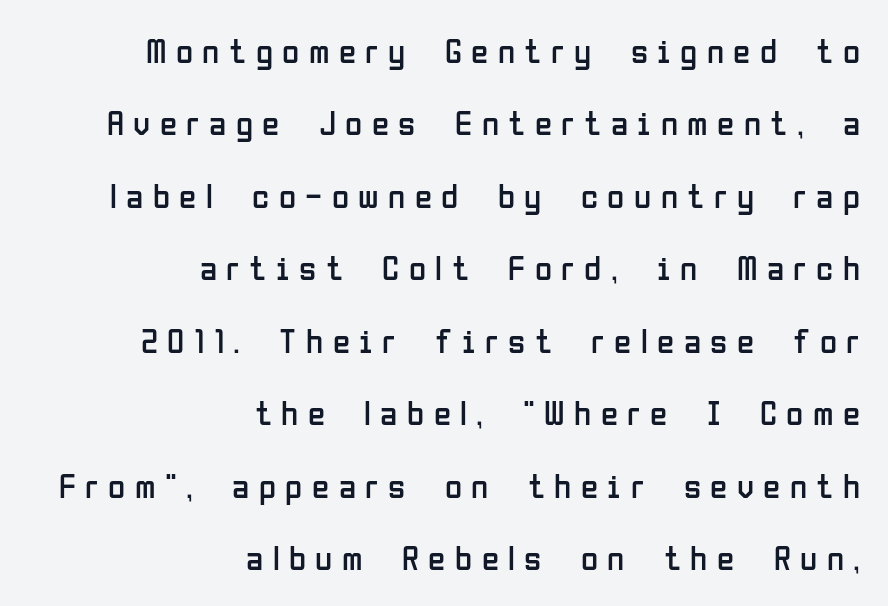
{"serif": "no", "italic": "no", "bold": "no", "weight": "regular", "width": "condensed", "stroke_contrast": "low", "x_height": "medium", "monospaced": "no", "underline": "no", "align": "right", "line_spacing": "loose", "line_spacing_ratio": 2.07, "letter_spacing": "wide", "letter_spacing_em": 0.27, "glyph_px": 35}
